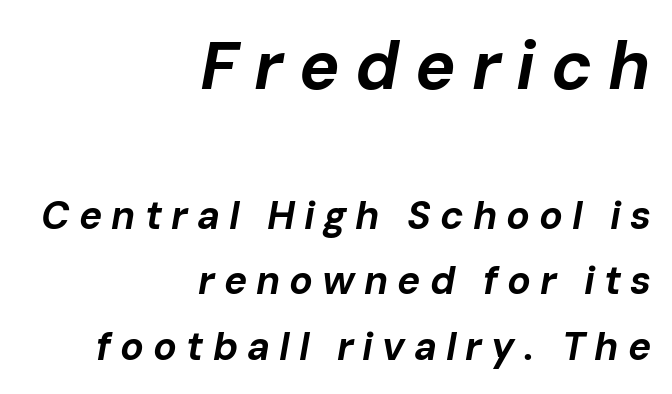
The image shows 68 px bold type, italic (leaning right); set right-aligned, normal line spacing (1.68x), unusually wide letter spacing (+0.23 em), not underlined; the first (top) block is 1.74x larger; low stroke contrast and a medium x-height.
